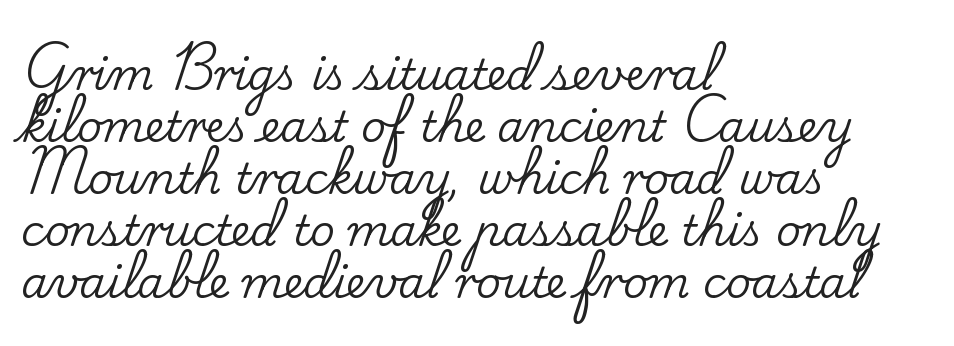
{"serif": "yes", "width": "normal", "stroke_contrast": "low", "x_height": "small", "monospaced": "no", "underline": "no", "align": "left", "line_spacing_ratio": 1.21, "letter_spacing": "normal", "letter_spacing_em": 0.0, "glyph_px": 43}
